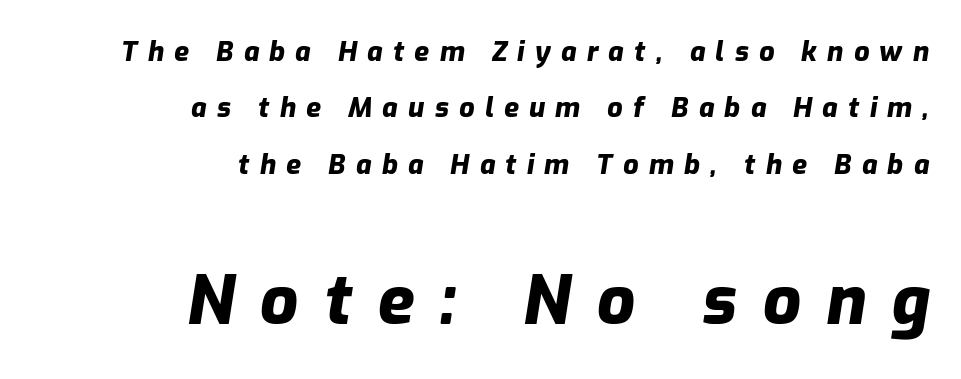
{"italic": "yes", "lean": "right", "slant_degrees": 9, "bold": "yes", "weight": "heavy", "width": "normal", "stroke_contrast": "low", "x_height": "medium", "monospaced": "no", "underline": "no", "align": "right", "line_spacing": "loose", "line_spacing_ratio": 2.09, "letter_spacing": "wide", "letter_spacing_em": 0.38, "larger_block": "second", "size_ratio": 2.48, "glyph_px": 67}
